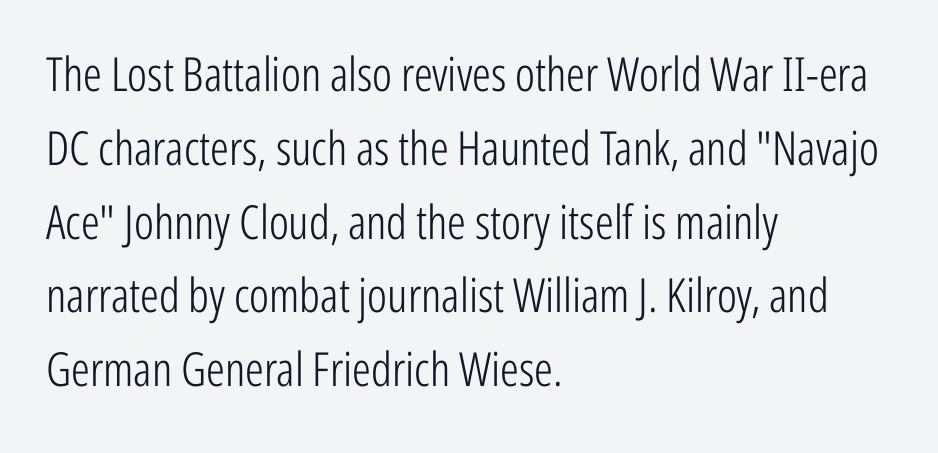
{"serif": "no", "italic": "no", "bold": "no", "weight": "light", "width": "condensed", "stroke_contrast": "low", "x_height": "medium", "monospaced": "no", "underline": "no", "align": "left", "line_spacing": "normal", "line_spacing_ratio": 1.57, "letter_spacing": "normal", "letter_spacing_em": 0.0, "glyph_px": 47}
